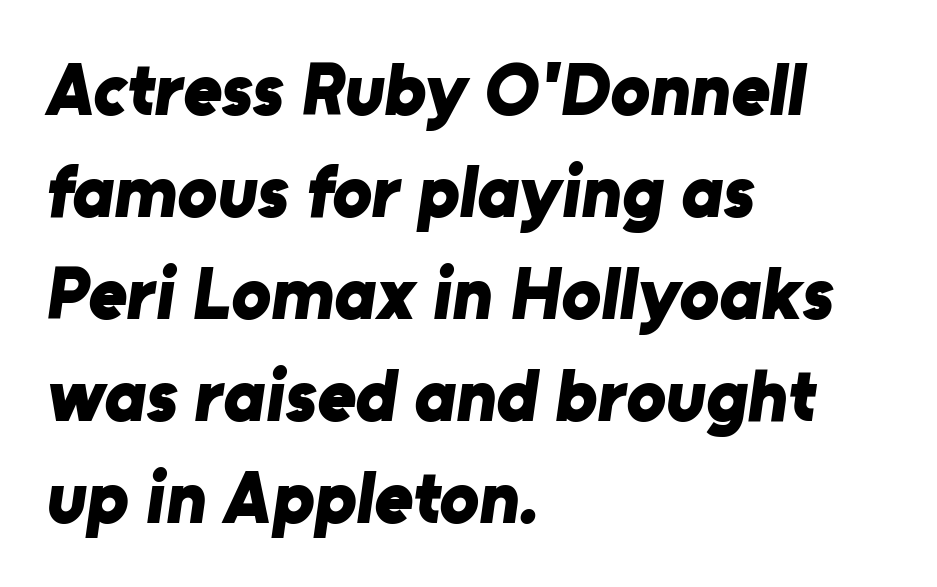
The image shows 74 px bold sans-serif type; set left-aligned, normal line spacing (1.38x), normal letter spacing, not underlined; low stroke contrast and a medium x-height.
